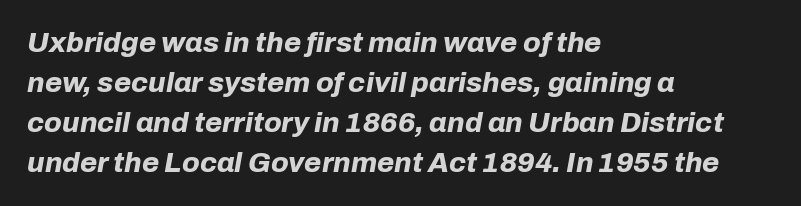
The image shows 28 px bold type, italic (leaning right); set left-aligned, normal line spacing (1.43x), normal letter spacing, not underlined; low stroke contrast and a medium x-height.
